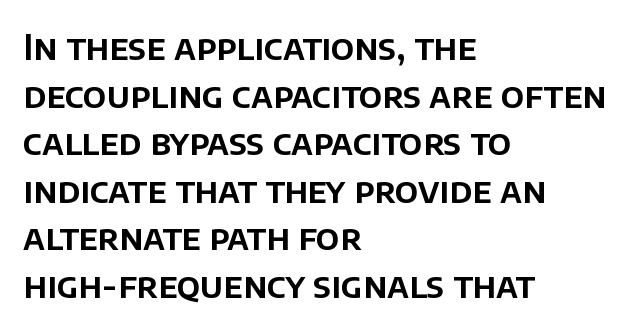
The image shows 35 px sans-serif type, upright; set left-aligned, normal line spacing (1.36x), normal letter spacing, not underlined; low stroke contrast and a large x-height.
